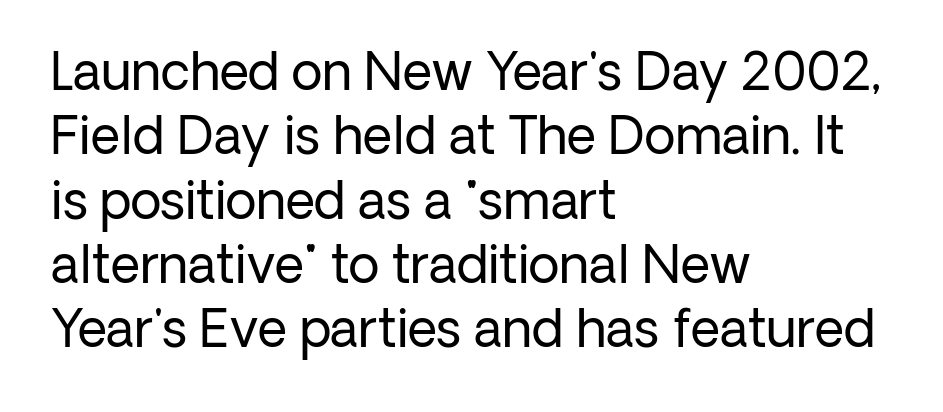
Q: Is the text bold? A: No.
Q: Is the text italic (slanted)? A: No, it is upright.
Q: Is the typeface a serif or a sans-serif typeface? A: Sans-serif.
Q: Is the text underlined? A: No.
Q: How is the paragraph aligned? A: Left-aligned.
Q: Is the spacing between letters normal or unusually wide? A: Normal.
Q: Is the spacing between lines tight, normal or loose? A: Normal.
Q: Width (condensed, normal, or wide)? A: Normal.
Q: Stroke contrast? A: Low.
Q: x-height? A: Medium.
Q: Monospaced? A: No.
